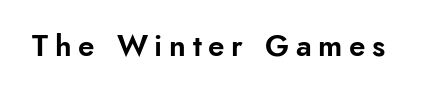
Q: Is the text italic (slanted)? A: No, it is upright.
Q: Is the typeface a serif or a sans-serif typeface? A: Sans-serif.
Q: Is the text underlined? A: No.
Q: Is the spacing between letters normal or unusually wide? A: Unusually wide.
Q: Width (condensed, normal, or wide)? A: Normal.
Q: Stroke contrast? A: Low.
Q: x-height? A: Small.
Q: Monospaced? A: No.
